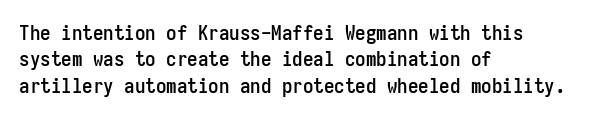
The image shows 21 px text type, upright; set left-aligned, normal line spacing (1.26x), normal letter spacing, not underlined.
